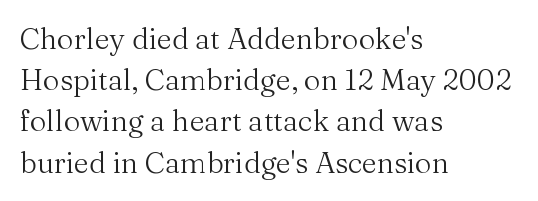
Bare-footed words on every line. The weight would be labelled regular, book, light, or lighter still. The type is set solid horizontally, with unmodified tracking. This sample uses an upright cut, with every glyph sitting square on the baseline. These lines are rendered in a variable-pitch font. Reading down the column, the eye jumps a familiar distance to each next line.
